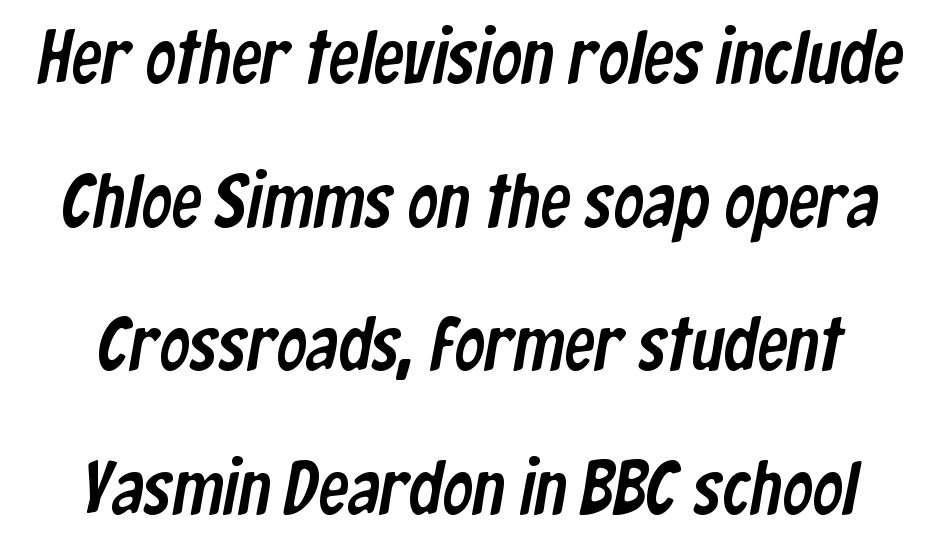
Q: Is the typeface a serif or a sans-serif typeface? A: Sans-serif.
Q: Is the text underlined? A: No.
Q: Is the spacing between letters normal or unusually wide? A: Normal.
Q: Width (condensed, normal, or wide)? A: Condensed.
Q: Stroke contrast? A: Low.
Q: x-height? A: Medium.
Q: Monospaced? A: No.
